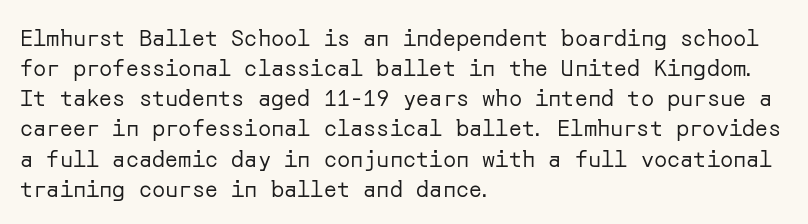
The letterforms sit shoulder to shoulder at normal distance. The space directly below the letters is spotless. Counters stay open thanks to moderate or lighter strokes. The vertical gap from one line to the next is medium. Ascenders rise straight up at ninety degrees. The ragged edge is on the right, which tells us the setting is flush left.
